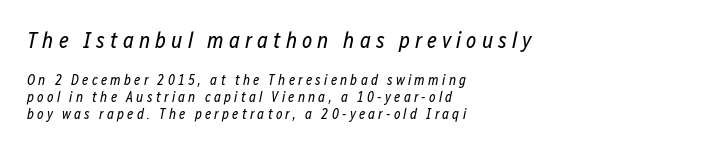
Glyph-to-glyph distance is far greater than everyday printed text. The lines in this sample share a left origin and differ only in where they stop. The typeface has the unassuming heft of standard copy or less. There's an unmistakable incline to the writing here. Type size steps down from the first block to the second. Any mark beneath the type? The region is blank.
